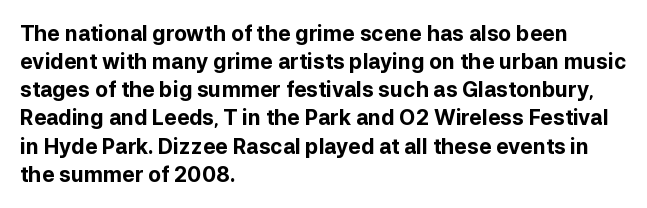
{"italic": "no", "bold": "yes", "underline": "no", "align": "left", "line_spacing": "normal", "line_spacing_ratio": 1.34, "letter_spacing": "normal", "letter_spacing_em": 0.0, "glyph_px": 21}
